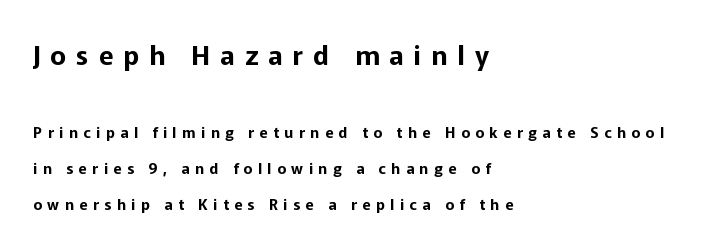
A student would notice the top passage is typeset larger than what follows. Has an underline been added? It has not. Letter spacing: wide. It's the straight-up-and-down kind of type.
